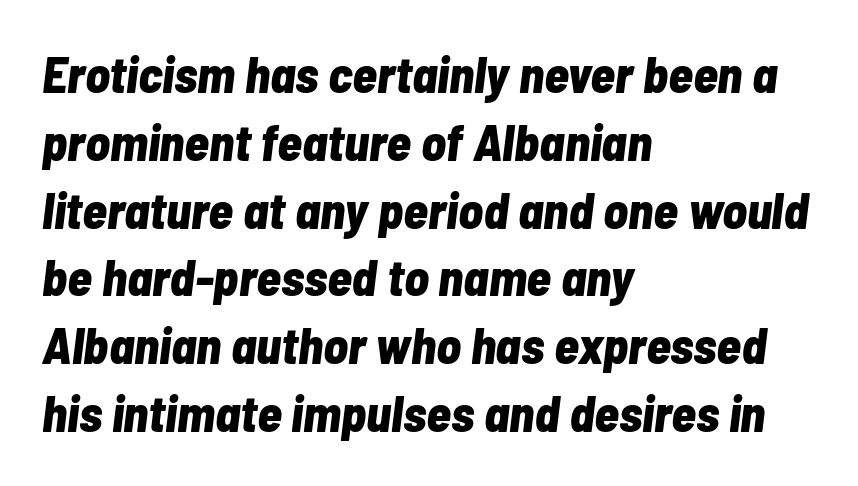
The image shows 51 px bold, condensed type, italic (leaning right); set left-aligned, normal line spacing (1.33x), normal letter spacing, not underlined; low stroke contrast and a medium x-height.
